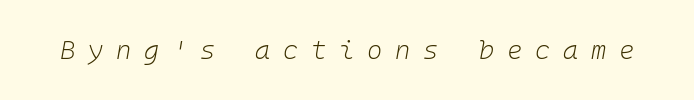
The image shows 26 px text type, italic (leaning right); set unusually wide letter spacing (+0.49 em), not underlined.
